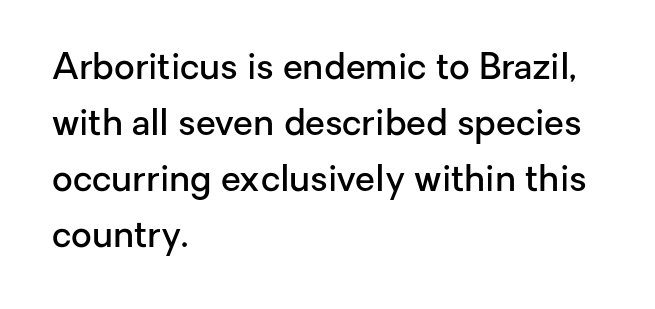
The rendering uses natural spacing where letterforms have individual widths. The passage is arranged the way most books set body copy — flush left. The letters are semibold — heavier than regular but short of a full bold. Tracking here is standard; glyphs follow each other at the usual distance. The foot of each line stays bare and open.
